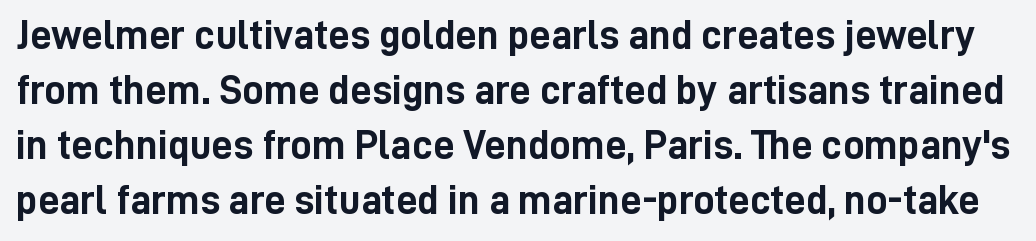
{"serif": "no", "italic": "no", "bold": "yes", "weight": "semibold", "width": "condensed", "stroke_contrast": "low", "x_height": "medium", "monospaced": "no", "underline": "no", "line_spacing": "normal", "line_spacing_ratio": 1.31, "letter_spacing": "normal", "letter_spacing_em": 0.0, "glyph_px": 42}
